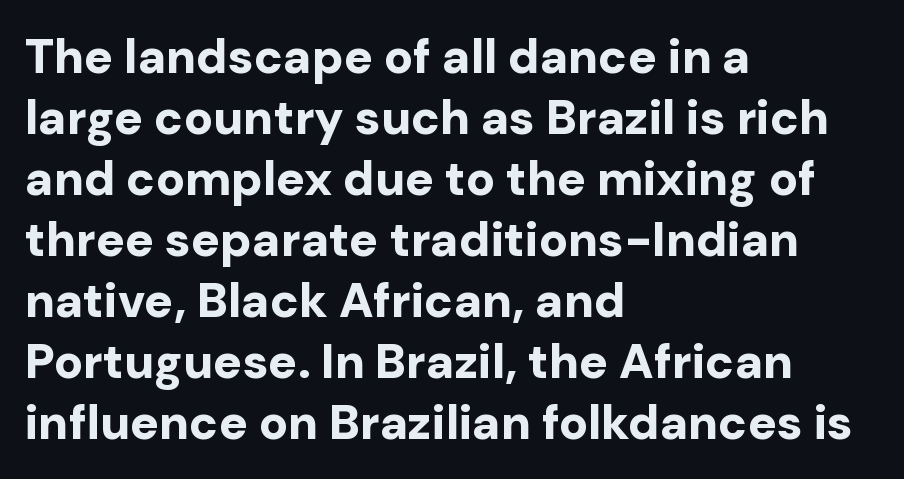
The image shows 48 px bold sans-serif type, upright; set left-aligned, normal line spacing (1.27x), normal letter spacing, not underlined; low stroke contrast and a medium x-height.
